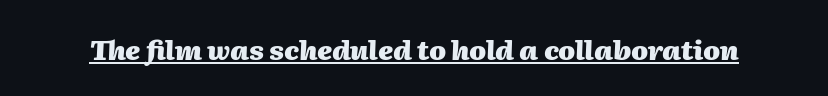
{"italic": "yes", "lean": "right", "slant_degrees": 2, "bold": "yes", "underline": "yes", "letter_spacing": "normal", "letter_spacing_em": 0.0, "glyph_px": 27}
